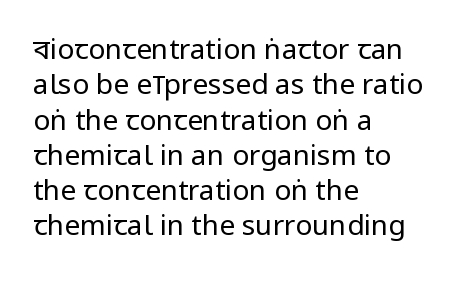
Q: Is the text bold? A: No.
Q: Is the text italic (slanted)? A: No, it is upright.
Q: Is the typeface a serif or a sans-serif typeface? A: Sans-serif.
Q: Is the text underlined? A: No.
Q: How is the paragraph aligned? A: Left-aligned.
Q: Is the spacing between letters normal or unusually wide? A: Normal.
Q: Is the spacing between lines tight, normal or loose? A: Normal.
Q: Width (condensed, normal, or wide)? A: Condensed.
Q: Stroke contrast? A: Low.
